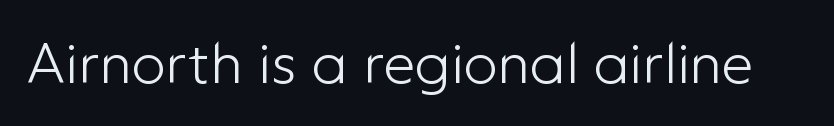
{"serif": "no", "italic": "no", "bold": "no", "weight": "light", "width": "normal", "stroke_contrast": "low", "x_height": "medium", "monospaced": "no", "underline": "no", "letter_spacing": "normal", "letter_spacing_em": 0.0, "glyph_px": 57}
